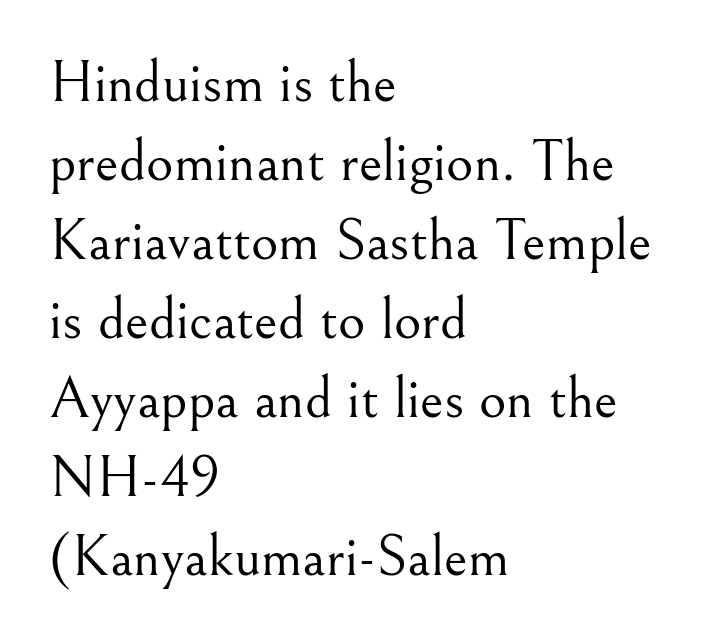
{"serif": "yes", "italic": "no", "bold": "no", "weight": "light", "width": "normal", "stroke_contrast": "medium", "x_height": "small", "monospaced": "no", "underline": "no", "align": "left", "line_spacing": "normal", "line_spacing_ratio": 1.34, "letter_spacing": "normal", "letter_spacing_em": 0.0, "glyph_px": 59}
